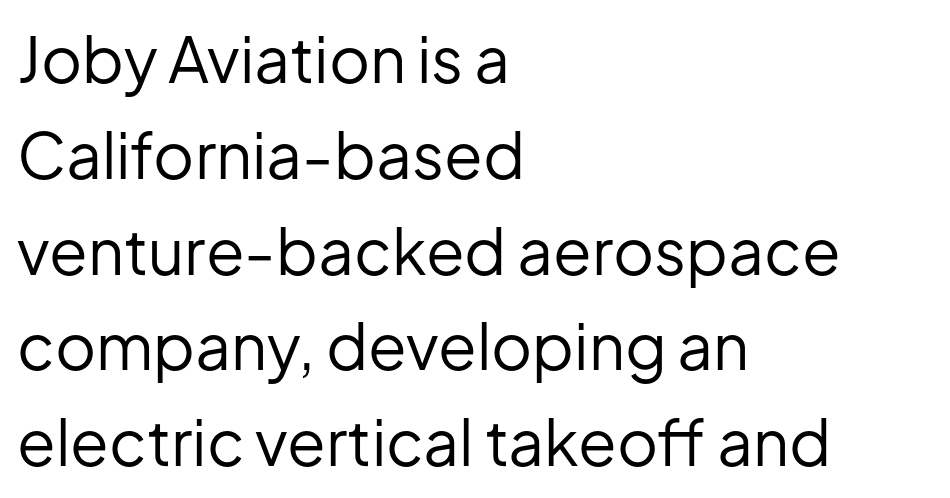
The image shows 63 px regular-weight sans-serif type, upright; set left-aligned, normal line spacing (1.52x), normal letter spacing, not underlined; low stroke contrast and a medium x-height.
